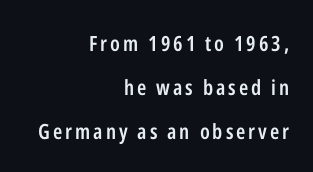
Q: Is the text bold? A: Semi-bold.
Q: Is the text italic (slanted)? A: No, it is upright.
Q: Is the text underlined? A: No.
Q: How is the paragraph aligned? A: Right-aligned.
Q: Is the spacing between lines tight, normal or loose? A: Loose.
